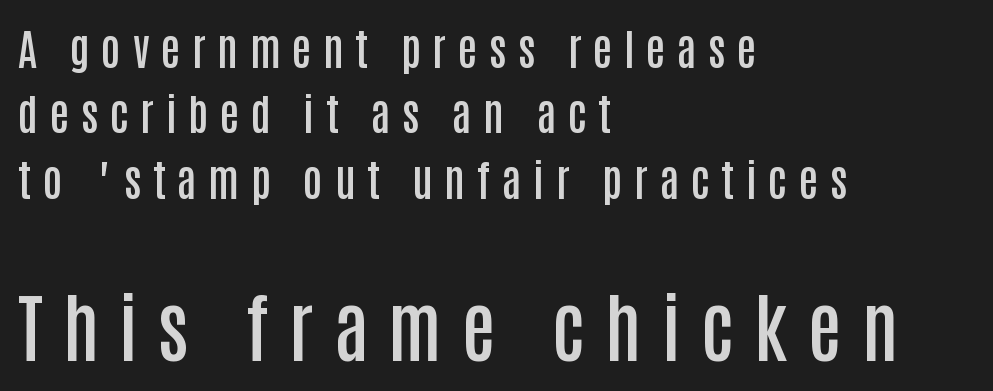
Between these two stacked blocks, the lower one wins on size. Strokes here are thickened, but only to semibold level. Here the designer chose a conventional face with non-uniform glyph widths. The text was rendered using a sans face with plain stroke endings.
